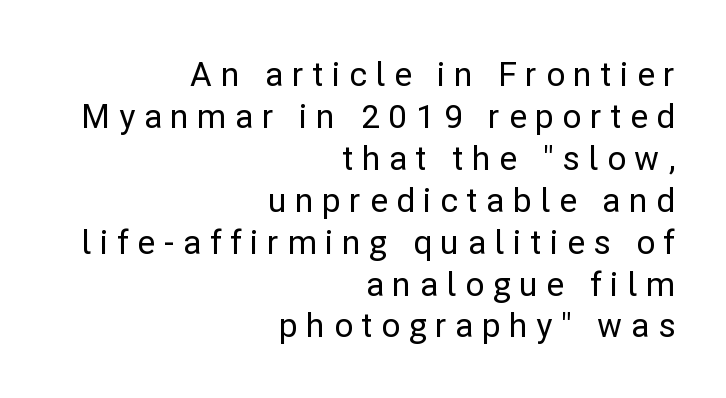
{"serif": "no", "italic": "no", "width": "normal", "stroke_contrast": "low", "x_height": "medium", "monospaced": "no", "underline": "no", "align": "right", "line_spacing": "normal", "line_spacing_ratio": 1.27, "letter_spacing": "wide", "letter_spacing_em": 0.26, "glyph_px": 33}
